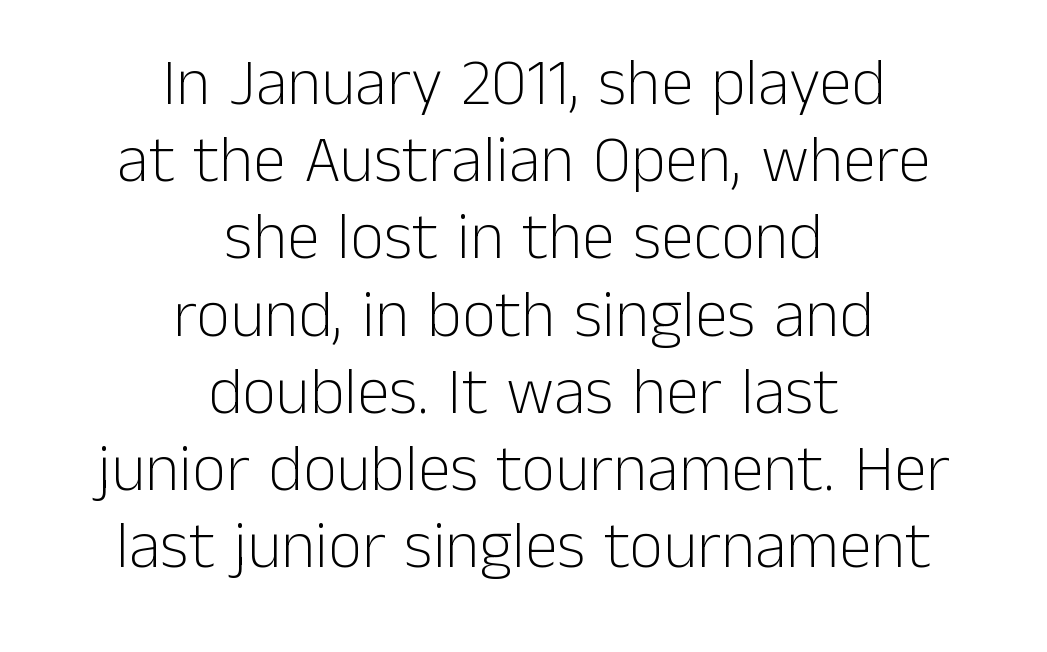
Each word holds together tightly as a unit, with standard inter-letter gaps. Letterform terminals end flat and unadorned throughout the passage. Do the letters lean? They stand straight. The cut favours lightness, reaching ordinary text weight at its darkest. Think of a printed novel: that variable character pitch is what you see here. This sample is center-justified, so both line endings float freely.
